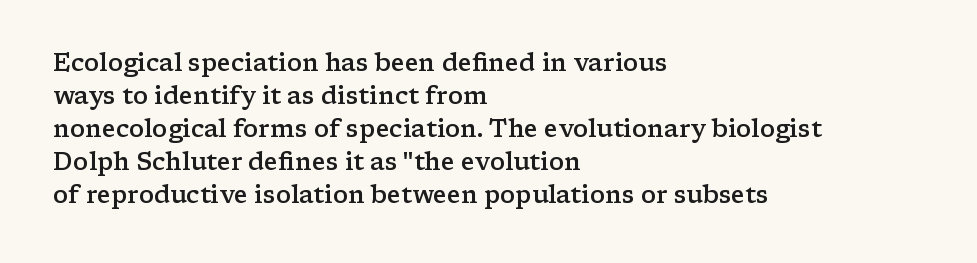
Leading: standard. The passage shown is semibold, sitting just below true bold. Descenders are the only things crossing below the line. Inter-character spacing is left at the font's built-in metrics. Notice how the stems are strictly vertical — no italics here.
